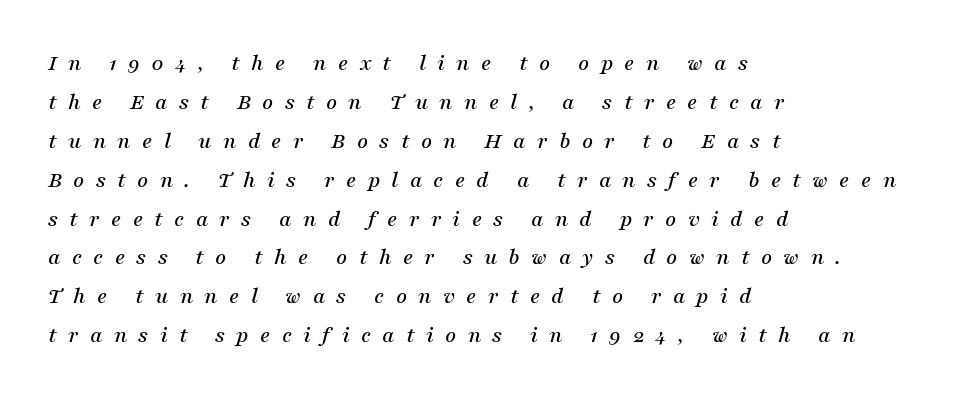
{"italic": "yes", "lean": "right", "slant_degrees": 16, "underline": "no", "align": "left", "line_spacing": "normal", "line_spacing_ratio": 1.62, "letter_spacing": "wide", "letter_spacing_em": 0.47, "glyph_px": 24}
